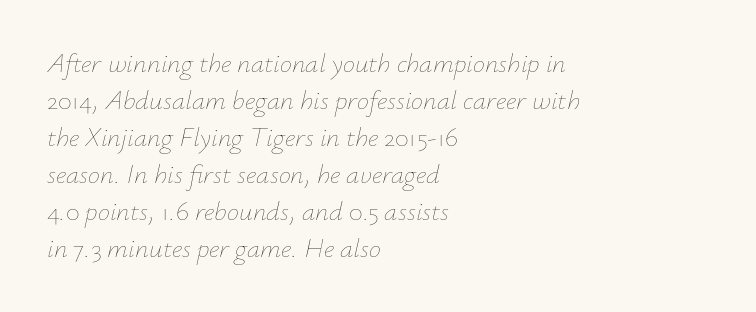
Honestly, the letter spacing is just normal — you wouldn't notice it. These glyphs show unthickened strokes, regular width or finer. The glyphs look as if they've been sheared to an angle. Underline: absent. The compositor pushed each line to the left boundary. The space between consecutive lines is moderate.
